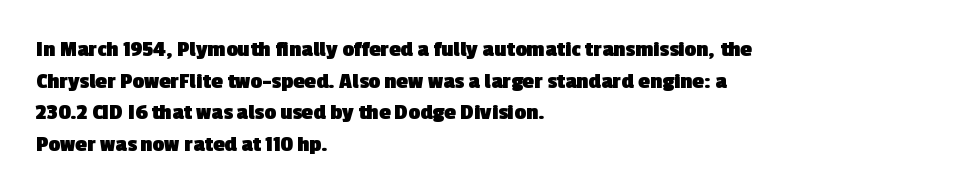
Q: Is the text bold? A: Yes.
Q: Is the text underlined? A: No.
Q: How is the paragraph aligned? A: Left-aligned.
Q: Is the spacing between letters normal or unusually wide? A: Normal.
Q: Is the spacing between lines tight, normal or loose? A: Normal.
